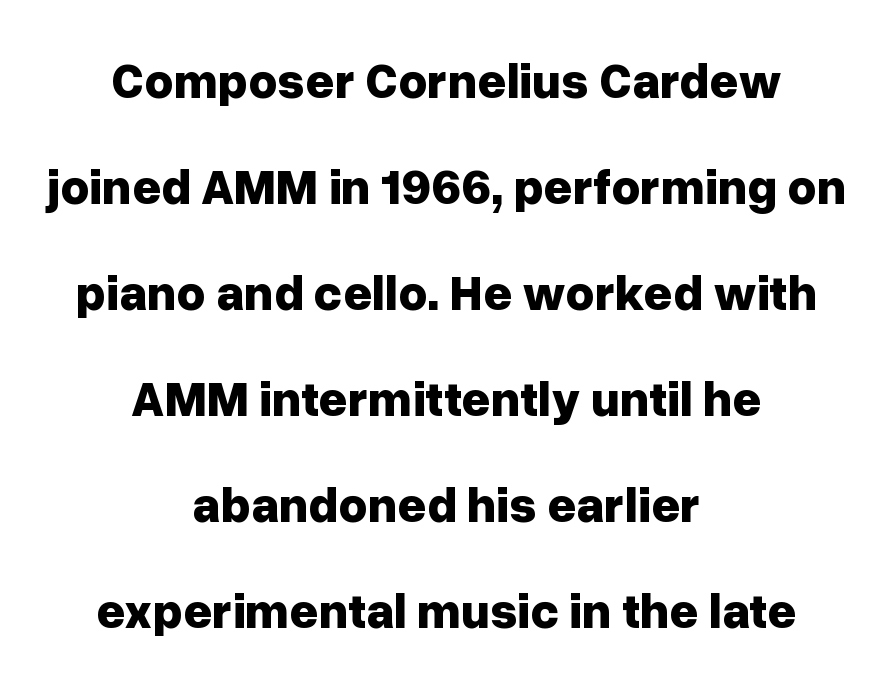
The image shows 50 px bold sans-serif type, upright; set centered, loose line spacing (2.12x), normal letter spacing, not underlined; low stroke contrast and a medium x-height.
